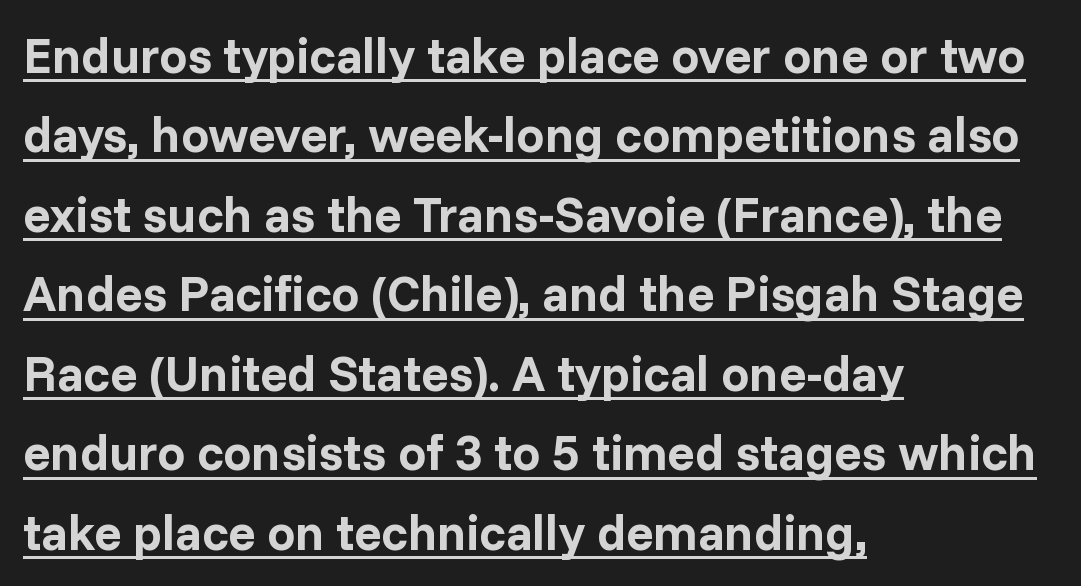
{"serif": "no", "italic": "no", "bold": "yes", "weight": "bold", "width": "normal", "stroke_contrast": "low", "x_height": "medium", "monospaced": "no", "underline": "yes", "align": "left", "line_spacing": "normal", "line_spacing_ratio": 1.59, "letter_spacing": "normal", "letter_spacing_em": 0.0, "glyph_px": 50}
